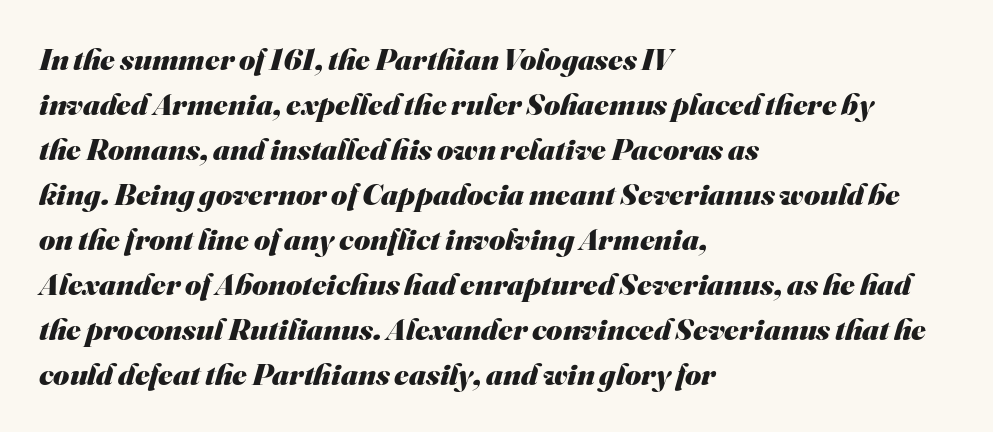
The image shows 31 px heavy sans-serif type; set left-aligned, normal line spacing (1.45x), normal letter spacing, not underlined; medium stroke contrast and a small x-height.
